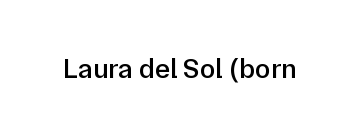
Q: Is the text bold? A: Semi-bold.
Q: Is the text italic (slanted)? A: No, it is upright.
Q: Is the typeface a serif or a sans-serif typeface? A: Sans-serif.
Q: Is the text underlined? A: No.
Q: Is the spacing between letters normal or unusually wide? A: Normal.
Q: Width (condensed, normal, or wide)? A: Normal.
Q: Stroke contrast? A: Low.
Q: x-height? A: Medium.
Q: Monospaced? A: No.
